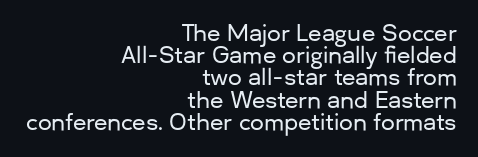
The image shows 22 px text type, upright; set right-aligned, tight line spacing (1.01x), normal letter spacing, not underlined.
